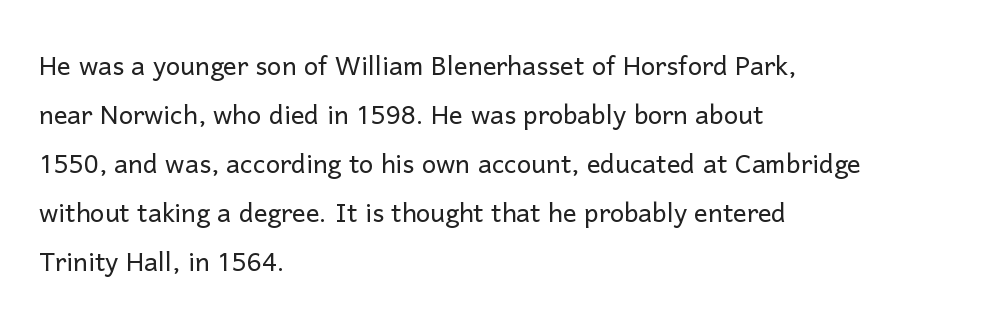
Each letter keeps its own natural width here, so spacing adapts to shape. Has an underline been added? It has not. Nothing unusual about the tracking: characters are spaced as the font intends. Designer's note — italics off, roman on.
